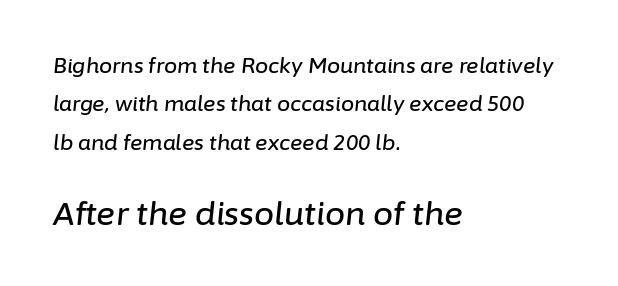
{"italic": "yes", "lean": "right", "slant_degrees": 6, "width": "normal", "stroke_contrast": "low", "x_height": "medium", "monospaced": "no", "underline": "no", "align": "left", "line_spacing_ratio": 1.83, "letter_spacing": "normal", "letter_spacing_em": 0.0, "larger_block": "second", "size_ratio": 1.52, "glyph_px": 32}
